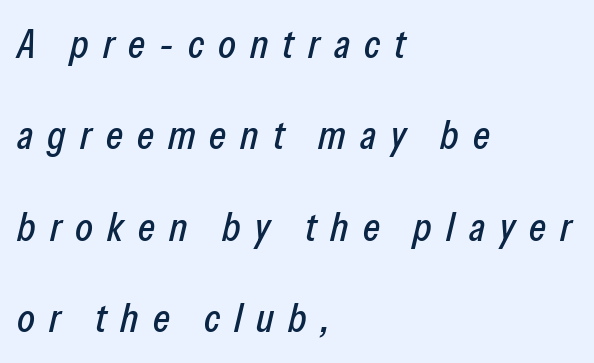
Varying glyph widths throughout — classic text-font behaviour. The line texture is sparse and dotted thanks to wide tracking. The rendering applies a slant to the glyphs. The block of text is sparse from top to bottom, with ample space between rows. The space beneath each line is pristine and unruled. Line starts are locked; line ends wander.
